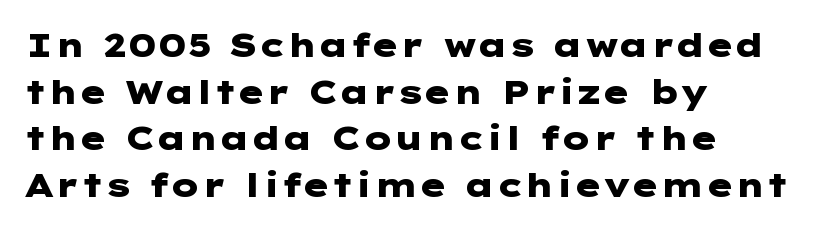
The rendering uses a bold face; every stroke is thick and dark. Horizontal bands of white between lines are of average thickness. Beneath every word, the page is bare. This is the regular roman posture of the typeface.
